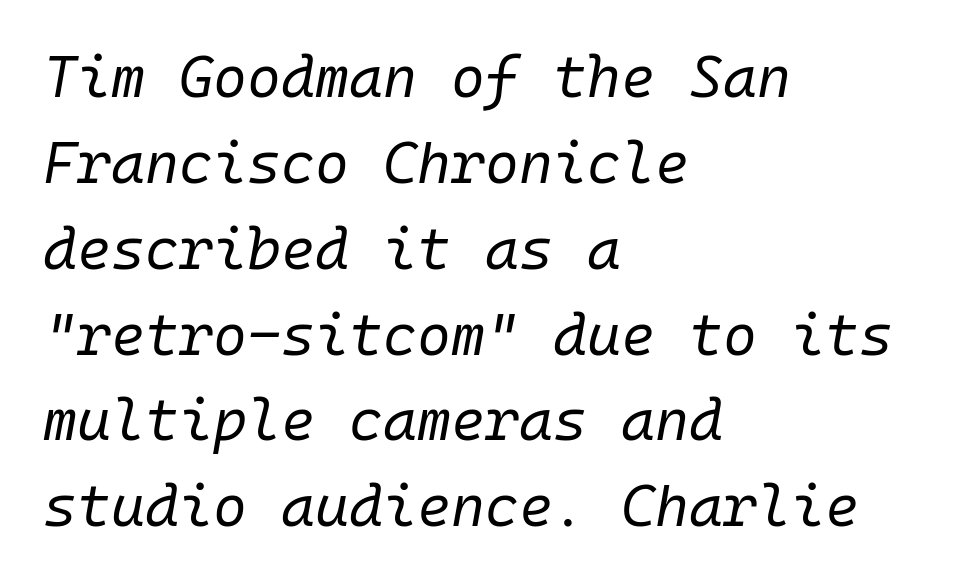
Q: Is the text bold? A: No.
Q: Is the text italic (slanted)? A: Yes, it leans right by about 10 degrees.
Q: Is the text underlined? A: No.
Q: How is the paragraph aligned? A: Left-aligned.
Q: Is the spacing between letters normal or unusually wide? A: Normal.
Q: Is the spacing between lines tight, normal or loose? A: Normal.
Q: Width (condensed, normal, or wide)? A: Normal.
Q: Stroke contrast? A: Low.
Q: x-height? A: Medium.
Q: Monospaced? A: Yes.
